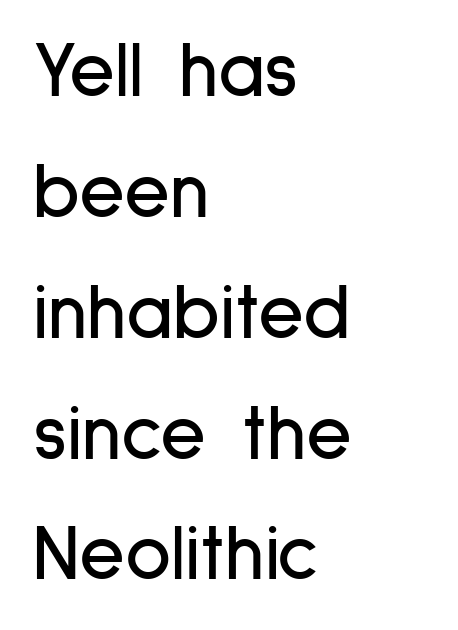
Q: Is the text italic (slanted)? A: No, it is upright.
Q: Is the typeface a serif or a sans-serif typeface? A: Sans-serif.
Q: Is the text underlined? A: No.
Q: How is the paragraph aligned? A: Left-aligned.
Q: Is the spacing between letters normal or unusually wide? A: Normal.
Q: Is the spacing between lines tight, normal or loose? A: Normal.
Q: Width (condensed, normal, or wide)? A: Condensed.
Q: Stroke contrast? A: Low.
Q: x-height? A: Medium.
Q: Monospaced? A: No.
